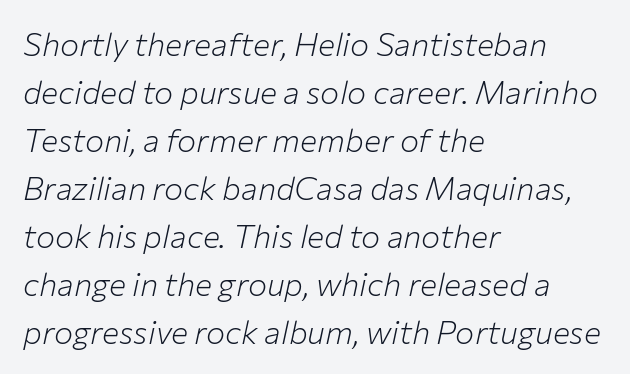
Q: Is the text bold? A: No.
Q: Is the text italic (slanted)? A: Yes, it leans right by about 12 degrees.
Q: Is the text underlined? A: No.
Q: How is the paragraph aligned? A: Left-aligned.
Q: Is the spacing between letters normal or unusually wide? A: Normal.
Q: Is the spacing between lines tight, normal or loose? A: Normal.
Q: Width (condensed, normal, or wide)? A: Normal.
Q: Stroke contrast? A: Low.
Q: x-height? A: Medium.
Q: Monospaced? A: No.
